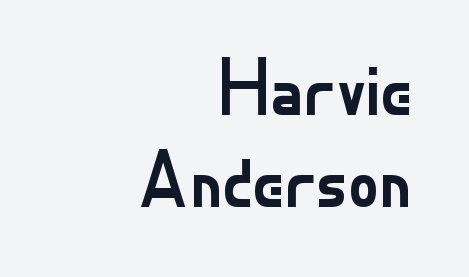
A typesetter would label this face a sans. Here the designer chose a conventional face with non-uniform glyph widths. The text block is weighted toward the right margin, trailing off unevenly leftward. Every stem runs plumb, perpendicular to the baseline.
